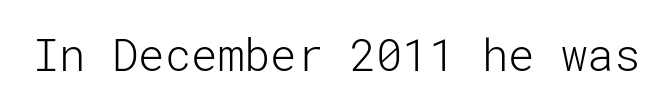
{"serif": "no", "italic": "no", "bold": "no", "weight": "light", "width": "normal", "stroke_contrast": "low", "x_height": "medium", "underline": "no", "letter_spacing": "normal", "letter_spacing_em": 0.0, "glyph_px": 44}
